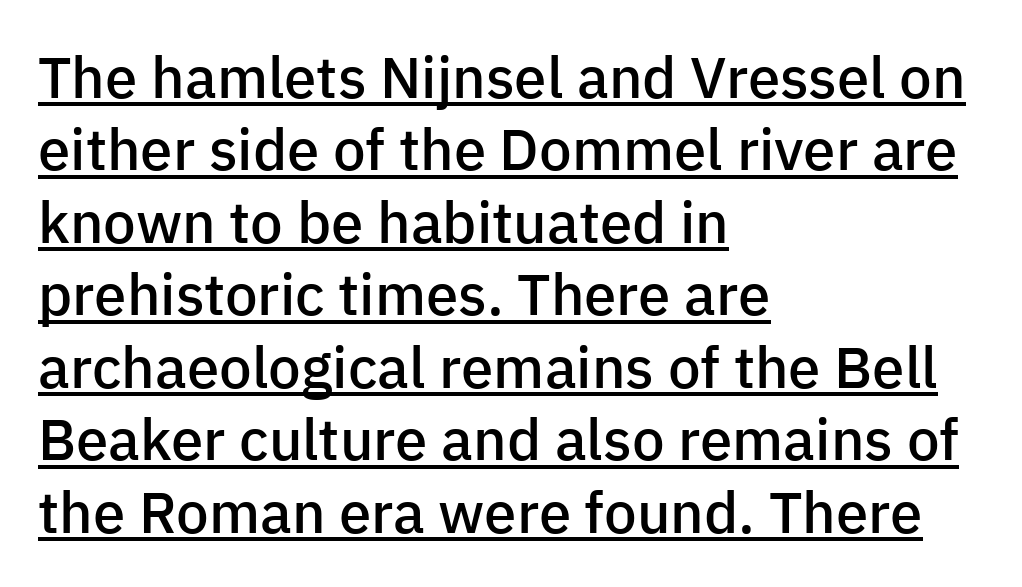
Q: Is the text bold? A: Semi-bold.
Q: Is the text italic (slanted)? A: No, it is upright.
Q: Is the typeface a serif or a sans-serif typeface? A: Sans-serif.
Q: Is the text underlined? A: Yes.
Q: How is the paragraph aligned? A: Left-aligned.
Q: Is the spacing between letters normal or unusually wide? A: Normal.
Q: Is the spacing between lines tight, normal or loose? A: Normal.
Q: Width (condensed, normal, or wide)? A: Normal.
Q: Stroke contrast? A: Low.
Q: x-height? A: Medium.
Q: Monospaced? A: No.
